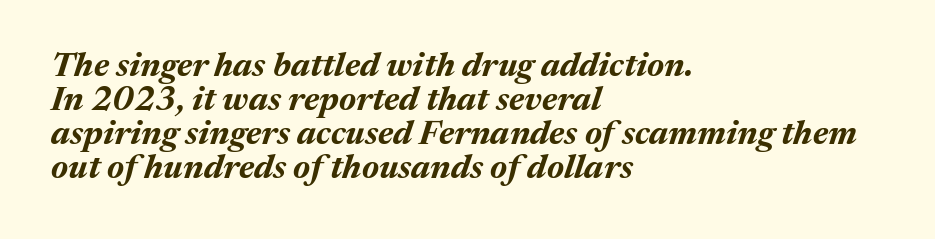
Q: Is the text bold? A: Yes.
Q: Is the text italic (slanted)? A: Yes, it leans right by about 17 degrees.
Q: Is the text underlined? A: No.
Q: How is the paragraph aligned? A: Left-aligned.
Q: Is the spacing between letters normal or unusually wide? A: Normal.
Q: Is the spacing between lines tight, normal or loose? A: Tight.
Q: Width (condensed, normal, or wide)? A: Normal.
Q: Stroke contrast? A: Medium.
Q: x-height? A: Medium.
Q: Monospaced? A: No.
